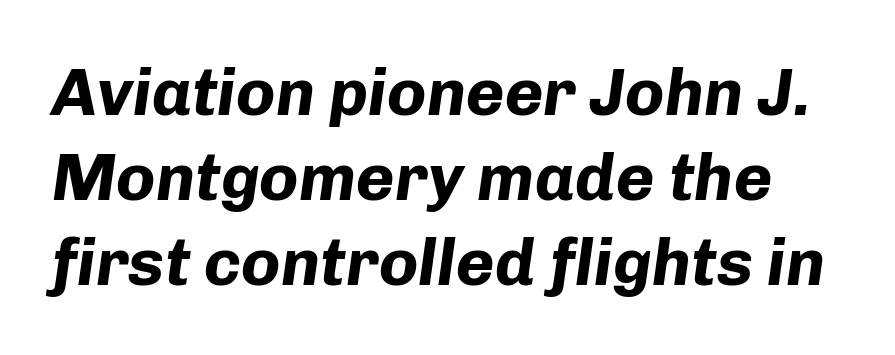
Q: Is the text bold? A: Yes.
Q: Is the text italic (slanted)? A: Yes, it leans right by about 8 degrees.
Q: Is the text underlined? A: No.
Q: Is the spacing between letters normal or unusually wide? A: Normal.
Q: Is the spacing between lines tight, normal or loose? A: Normal.
Q: Width (condensed, normal, or wide)? A: Normal.
Q: Stroke contrast? A: Low.
Q: x-height? A: Medium.
Q: Monospaced? A: No.
